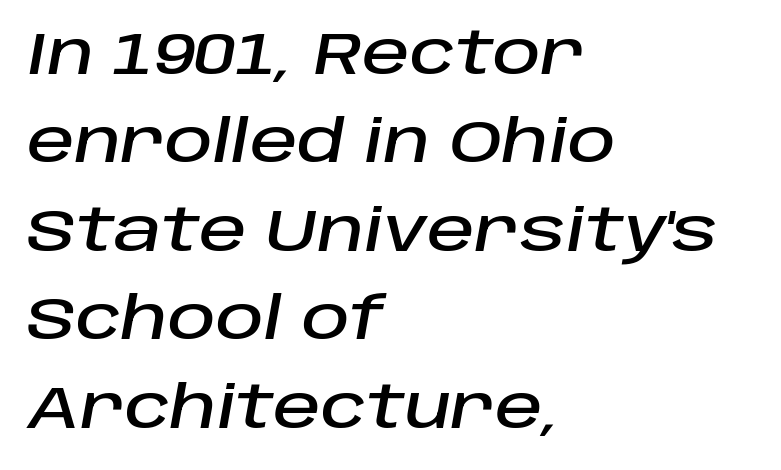
{"italic": "yes", "lean": "right", "slant_degrees": 10, "width": "normal", "stroke_contrast": "low", "x_height": "large", "monospaced": "no", "underline": "no", "align": "left", "line_spacing": "normal", "line_spacing_ratio": 1.5, "letter_spacing": "normal", "letter_spacing_em": 0.0, "glyph_px": 59}
